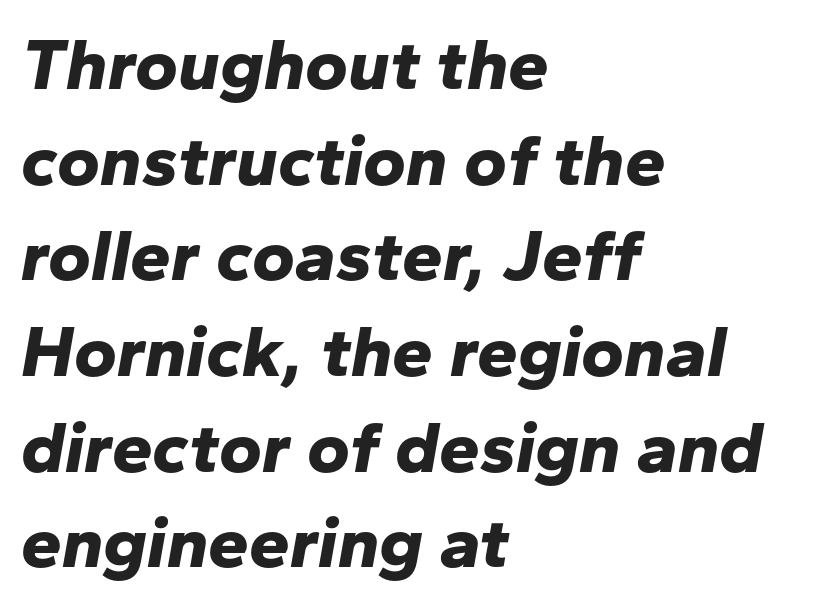
Decoration check: the copy has no underline. Here the designer chose a conventional face with non-uniform glyph widths. Rendered with sloped, italic letterforms. Tracking here is standard; glyphs follow each other at the usual distance. Emphasis by weight is at full strength: bold. Evenly set lines give the paragraph a standard silhouette.
